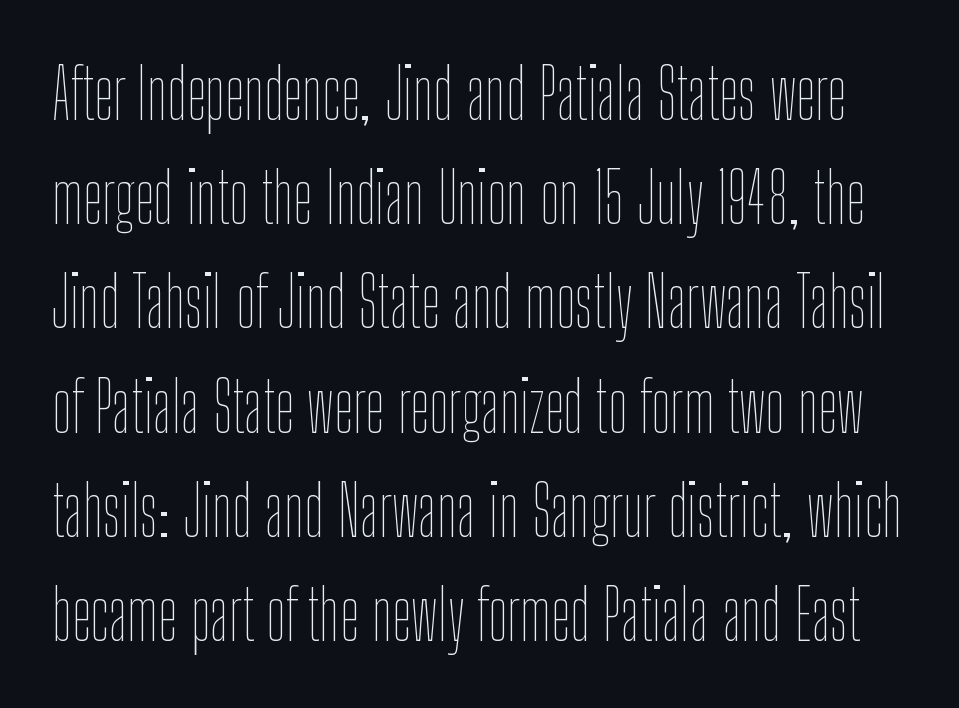
{"italic": "no", "bold": "no", "weight": "thin", "width": "condensed", "stroke_contrast": "low", "x_height": "medium", "monospaced": "no", "underline": "no", "line_spacing": "normal", "line_spacing_ratio": 1.51, "letter_spacing": "normal", "letter_spacing_em": 0.0, "glyph_px": 69}
